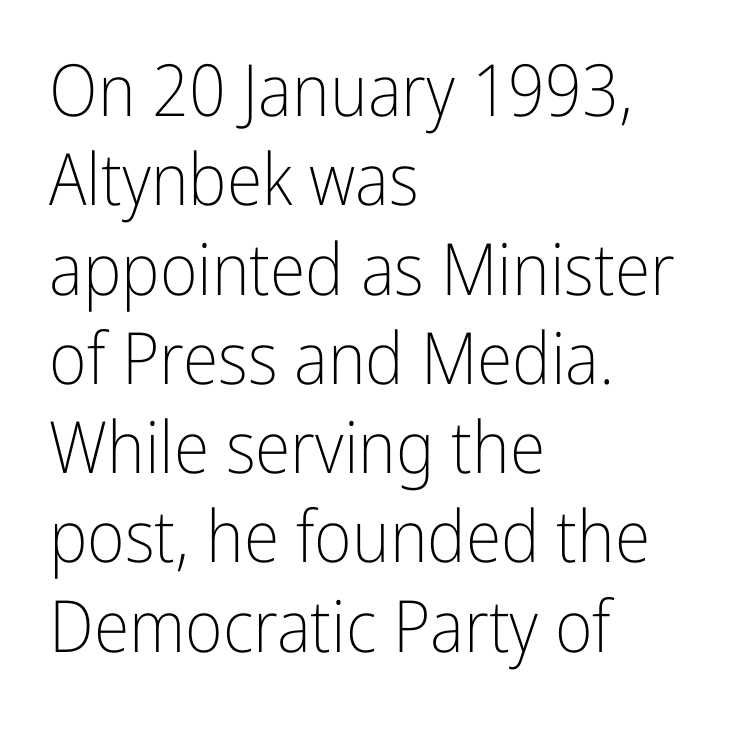
This reads as an unemphasized weight, regular at the heaviest. The gaps between neighbouring characters are ordinary and unremarkable. Is there any slant? The stems are plumb. Layout note: lines flush left.
